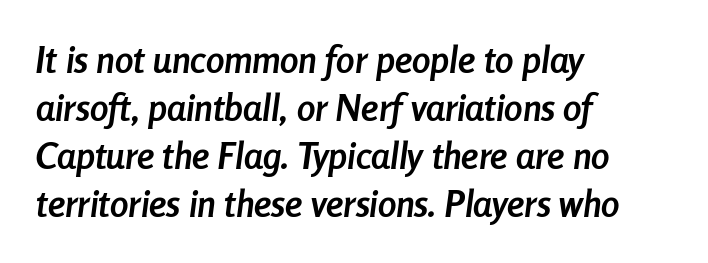
{"italic": "yes", "lean": "right", "slant_degrees": 8, "bold": "yes", "weight": "semibold", "width": "condensed", "stroke_contrast": "low", "x_height": "medium", "monospaced": "no", "underline": "no", "align": "left", "line_spacing": "normal", "line_spacing_ratio": 1.3, "letter_spacing": "normal", "letter_spacing_em": 0.0, "glyph_px": 37}
